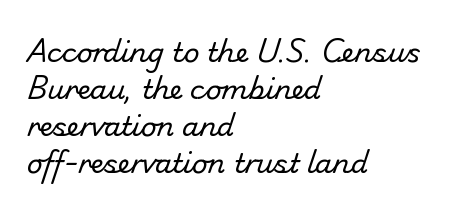
Q: Is the text bold? A: No.
Q: Is the text underlined? A: No.
Q: How is the paragraph aligned? A: Left-aligned.
Q: Is the spacing between letters normal or unusually wide? A: Normal.
Q: Is the spacing between lines tight, normal or loose? A: Normal.
